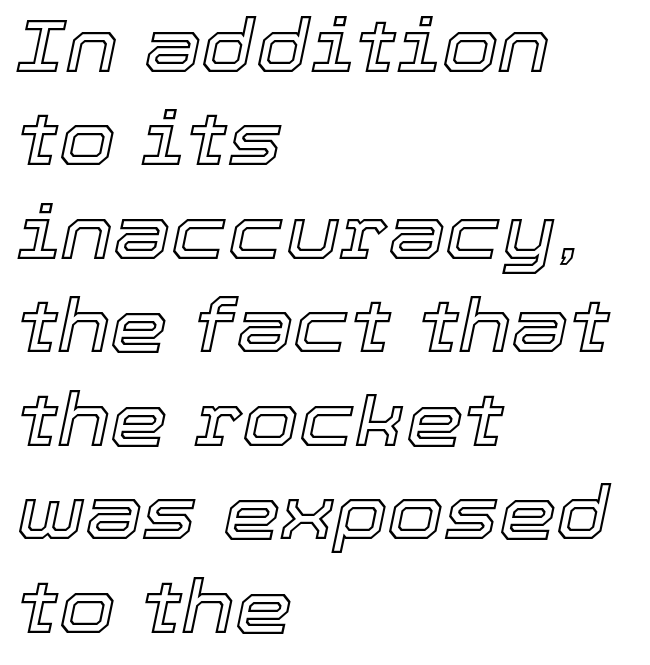
{"italic": "yes", "lean": "right", "slant_degrees": 12, "width": "normal", "x_height": "medium", "monospaced": "no", "underline": "no", "align": "left", "line_spacing": "normal", "line_spacing_ratio": 1.28, "letter_spacing": "normal", "letter_spacing_em": 0.0, "glyph_px": 73}
